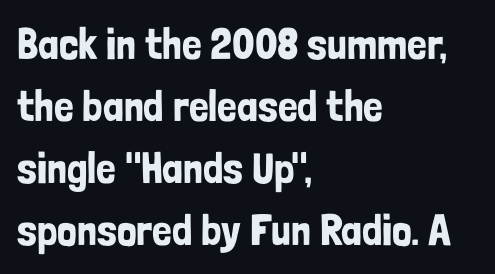
{"serif": "no", "italic": "no", "width": "condensed", "stroke_contrast": "low", "x_height": "medium", "monospaced": "no", "underline": "no", "align": "left", "line_spacing": "normal", "line_spacing_ratio": 1.41, "letter_spacing": "normal", "letter_spacing_em": 0.0, "glyph_px": 44}
